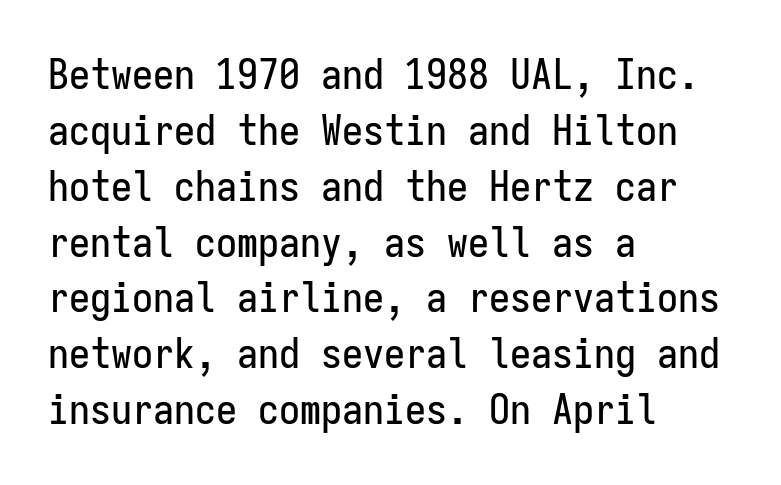
Q: Is the text italic (slanted)? A: No, it is upright.
Q: Is the typeface a serif or a sans-serif typeface? A: Sans-serif.
Q: Is the text underlined? A: No.
Q: How is the paragraph aligned? A: Left-aligned.
Q: Is the spacing between letters normal or unusually wide? A: Normal.
Q: Is the spacing between lines tight, normal or loose? A: Normal.
Q: Width (condensed, normal, or wide)? A: Condensed.
Q: Stroke contrast? A: Low.
Q: x-height? A: Medium.
Q: Monospaced? A: Yes.
